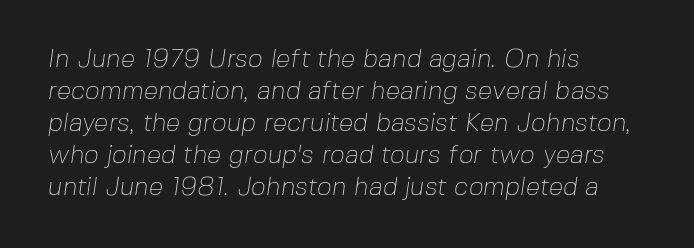
Q: Is the text bold? A: No.
Q: Is the text underlined? A: No.
Q: How is the paragraph aligned? A: Left-aligned.
Q: Is the spacing between letters normal or unusually wide? A: Normal.
